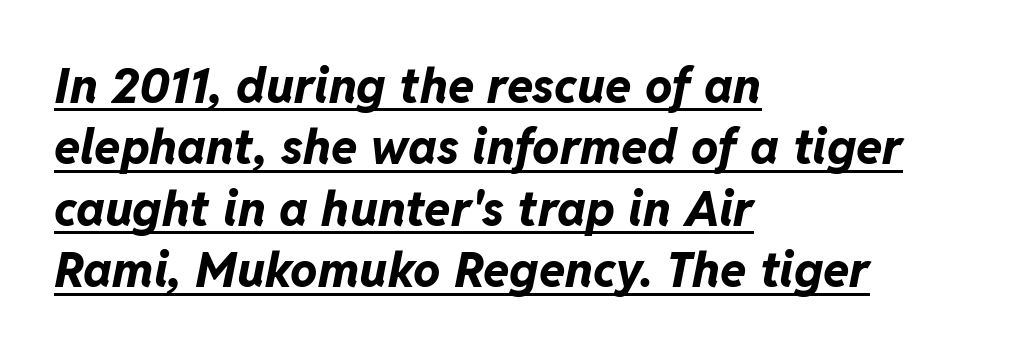
{"italic": "yes", "lean": "right", "slant_degrees": 11, "bold": "yes", "weight": "bold", "width": "normal", "stroke_contrast": "low", "x_height": "medium", "monospaced": "no", "underline": "yes", "align": "left", "line_spacing": "normal", "line_spacing_ratio": 1.28, "letter_spacing": "normal", "letter_spacing_em": 0.0, "glyph_px": 48}
